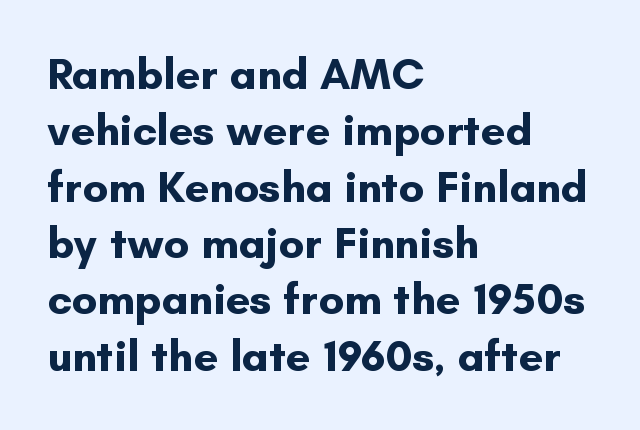
{"serif": "no", "italic": "no", "bold": "yes", "weight": "bold", "width": "normal", "stroke_contrast": "low", "x_height": "small", "monospaced": "no", "underline": "no", "align": "left", "line_spacing": "normal", "line_spacing_ratio": 1.28, "letter_spacing": "normal", "letter_spacing_em": 0.0, "glyph_px": 44}
